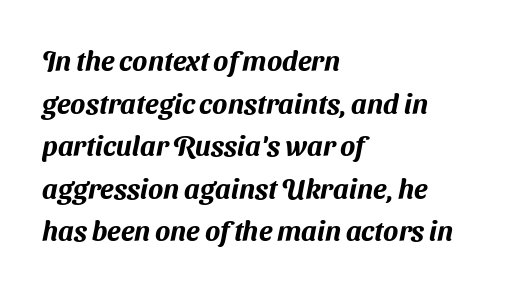
Q: Is the typeface a serif or a sans-serif typeface? A: Sans-serif.
Q: Is the text underlined? A: No.
Q: How is the paragraph aligned? A: Left-aligned.
Q: Is the spacing between letters normal or unusually wide? A: Normal.
Q: Is the spacing between lines tight, normal or loose? A: Normal.
Q: Width (condensed, normal, or wide)? A: Normal.
Q: Stroke contrast? A: Medium.
Q: x-height? A: Medium.
Q: Monospaced? A: No.
